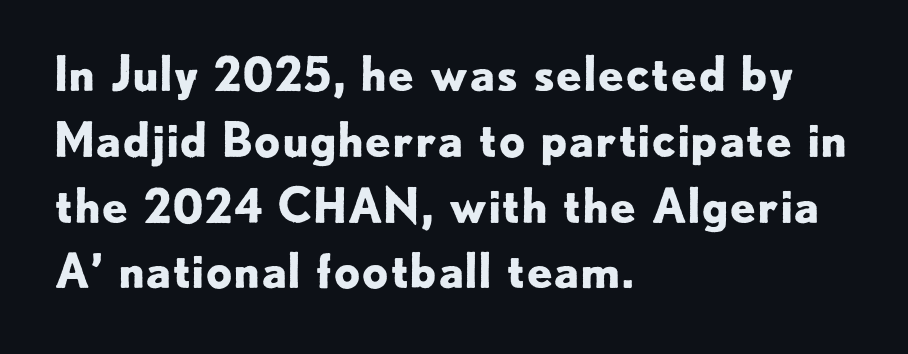
The image shows 47 px bold sans-serif type, upright; set left-aligned, normal line spacing (1.4x), normal letter spacing, not underlined; low stroke contrast and a small x-height.
